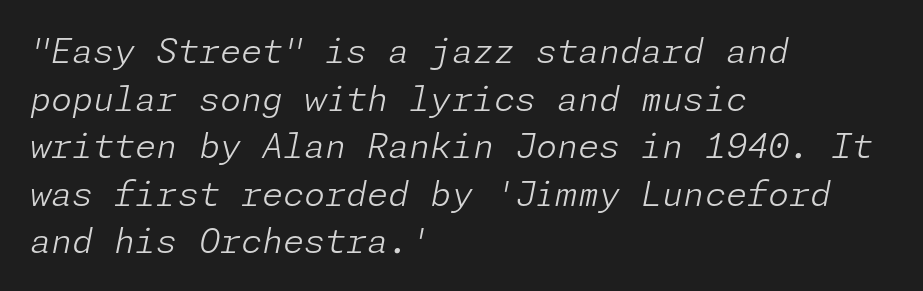
{"italic": "yes", "lean": "right", "slant_degrees": 11, "bold": "no", "weight": "light", "width": "normal", "stroke_contrast": "low", "x_height": "medium", "underline": "no", "align": "left", "line_spacing": "normal", "line_spacing_ratio": 1.4, "letter_spacing": "normal", "letter_spacing_em": 0.0, "glyph_px": 34}
